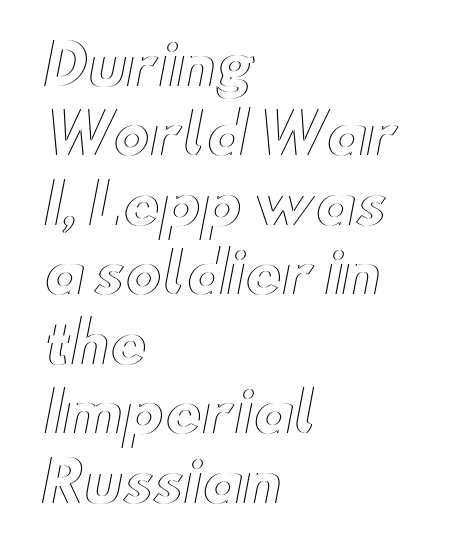
Think of a printed novel: that variable character pitch is what you see here. Caption: standard tracking, unaltered. Words float on clear page, feet unadorned. All the whitespace from short lines collects on the right.
